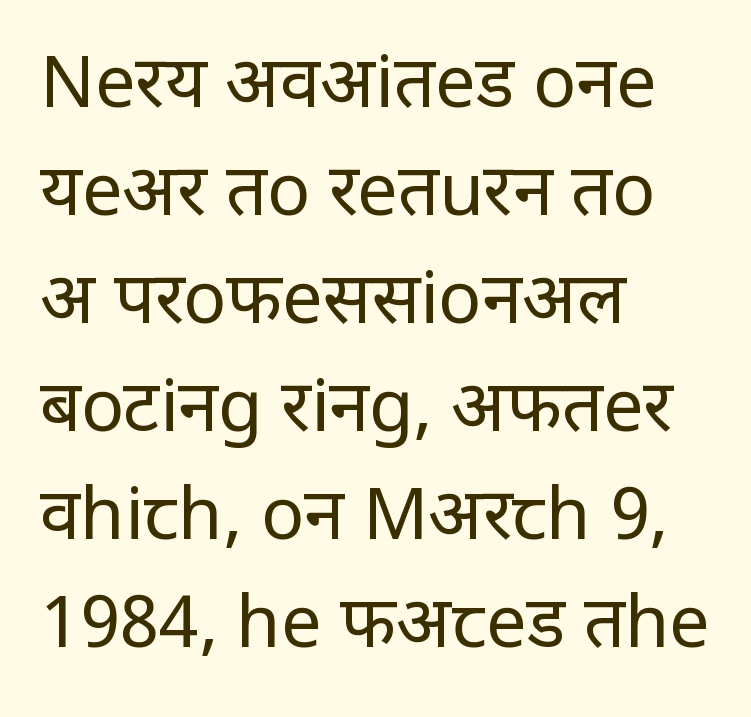
The image shows 72 px regular-weight, condensed sans-serif type, upright; set left-aligned, normal line spacing (1.5x), normal letter spacing, not underlined; low stroke contrast and a large x-height.
